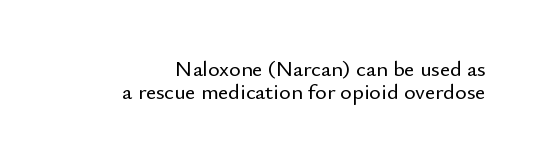
{"italic": "no", "underline": "no", "align": "right", "line_spacing": "tight", "line_spacing_ratio": 1.06, "letter_spacing": "normal", "letter_spacing_em": 0.0, "glyph_px": 22}
